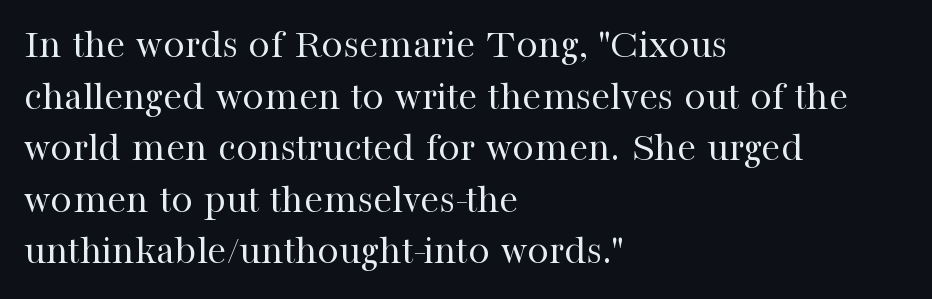
Q: Is the text bold? A: No.
Q: Is the text italic (slanted)? A: No, it is upright.
Q: Is the typeface a serif or a sans-serif typeface? A: Serif.
Q: Is the text underlined? A: No.
Q: How is the paragraph aligned? A: Left-aligned.
Q: Is the spacing between letters normal or unusually wide? A: Normal.
Q: Width (condensed, normal, or wide)? A: Normal.
Q: Stroke contrast? A: High.
Q: x-height? A: Medium.
Q: Monospaced? A: No.
